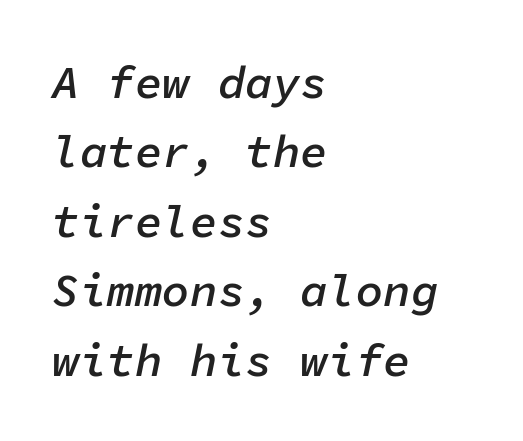
{"italic": "yes", "lean": "right", "slant_degrees": 11, "bold": "semi", "weight": "semibold", "width": "normal", "stroke_contrast": "low", "x_height": "medium", "monospaced": "yes", "underline": "no", "align": "left", "line_spacing": "normal", "line_spacing_ratio": 1.51, "letter_spacing": "normal", "letter_spacing_em": 0.0, "glyph_px": 46}
